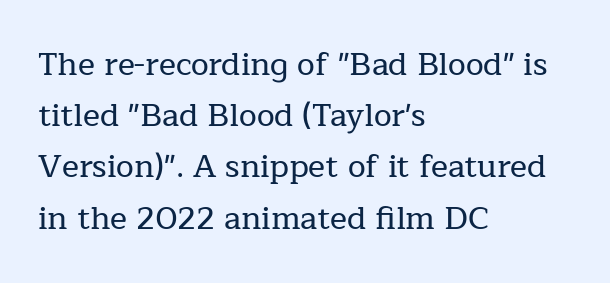
The image shows 32 px serif type, upright; set left-aligned, normal line spacing (1.6x), normal letter spacing, not underlined; low stroke contrast and a medium x-height.
